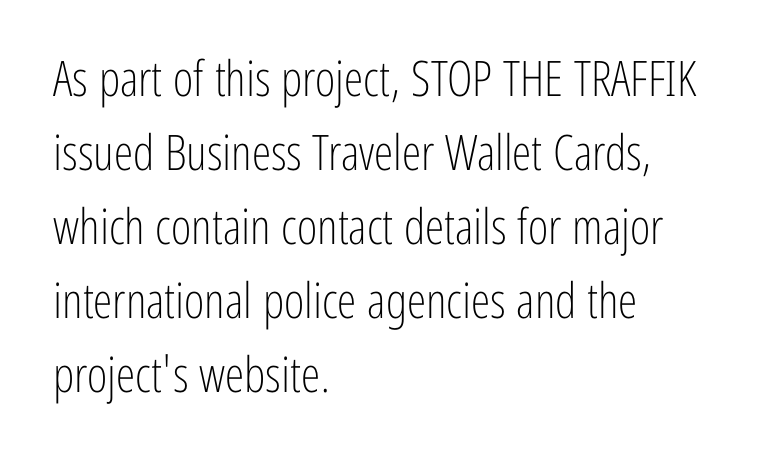
{"serif": "no", "italic": "no", "bold": "no", "weight": "light", "width": "condensed", "stroke_contrast": "low", "x_height": "medium", "monospaced": "no", "underline": "no", "align": "left", "line_spacing": "normal", "line_spacing_ratio": 1.51, "letter_spacing": "normal", "letter_spacing_em": 0.0, "glyph_px": 49}
